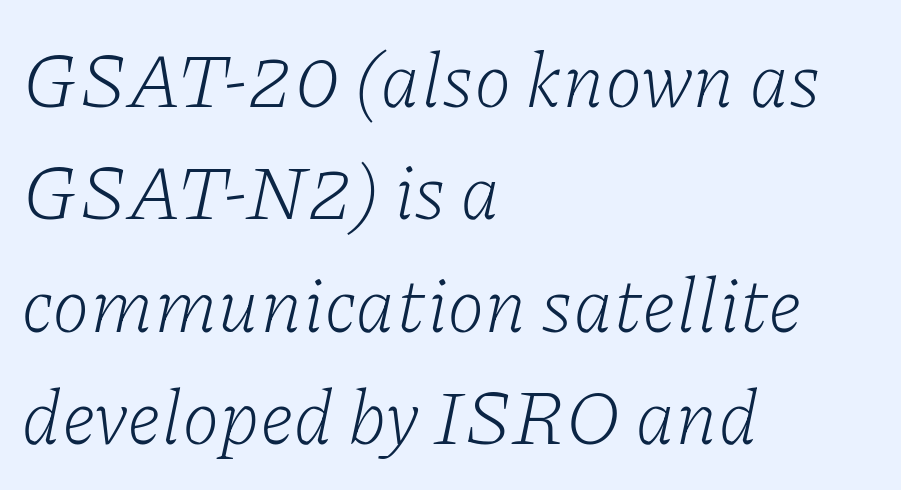
The lines are quadded left. Has an underline been added? It has not. Interline gaps are of average width in this sample. This reads as an unemphasized weight, regular at the heaviest. Typographically, this falls in the serif category. Varying glyph widths throughout — classic text-font behaviour.
